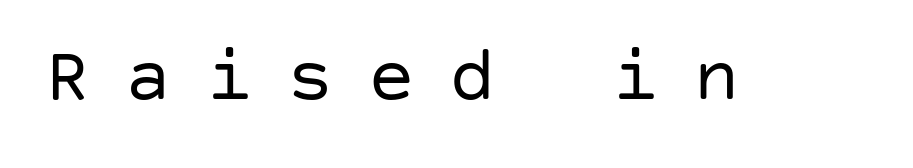
{"serif": "no", "italic": "no", "bold": "no", "weight": "regular", "width": "normal", "stroke_contrast": "low", "x_height": "large", "underline": "no", "letter_spacing": "wide", "letter_spacing_em": 0.44, "glyph_px": 78}
